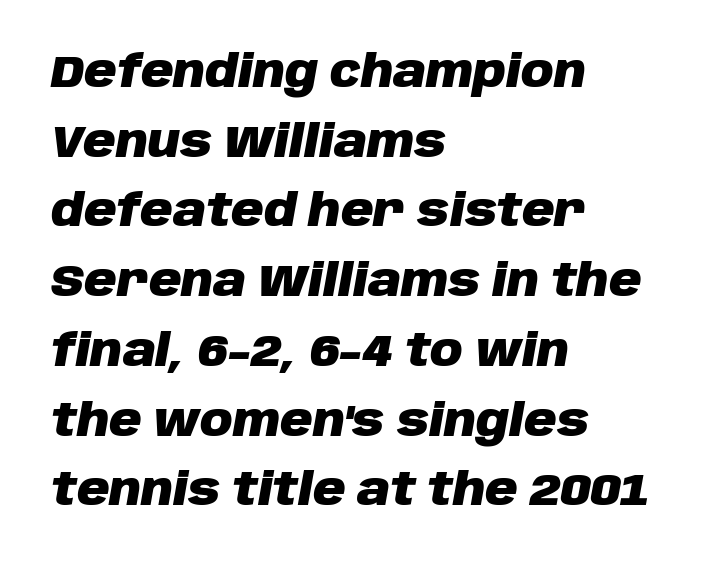
{"italic": "yes", "lean": "right", "slant_degrees": 10, "bold": "yes", "weight": "heavy", "width": "normal", "stroke_contrast": "low", "x_height": "large", "monospaced": "no", "underline": "no", "align": "left", "line_spacing": "normal", "line_spacing_ratio": 1.55, "letter_spacing": "normal", "letter_spacing_em": 0.0, "glyph_px": 45}
